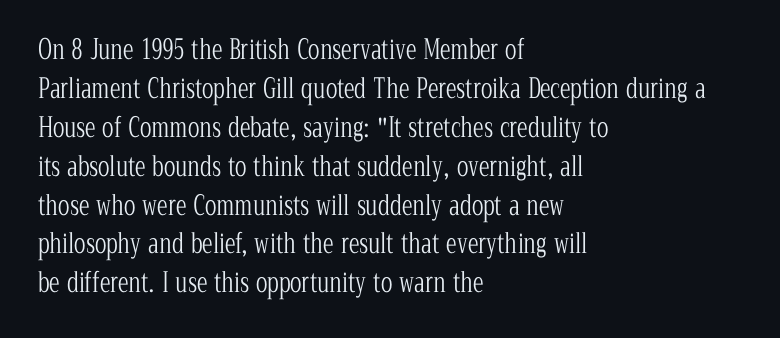
{"italic": "no", "bold": "no", "underline": "no", "align": "left", "line_spacing": "normal", "line_spacing_ratio": 1.44, "letter_spacing": "normal", "letter_spacing_em": 0.0, "glyph_px": 27}
